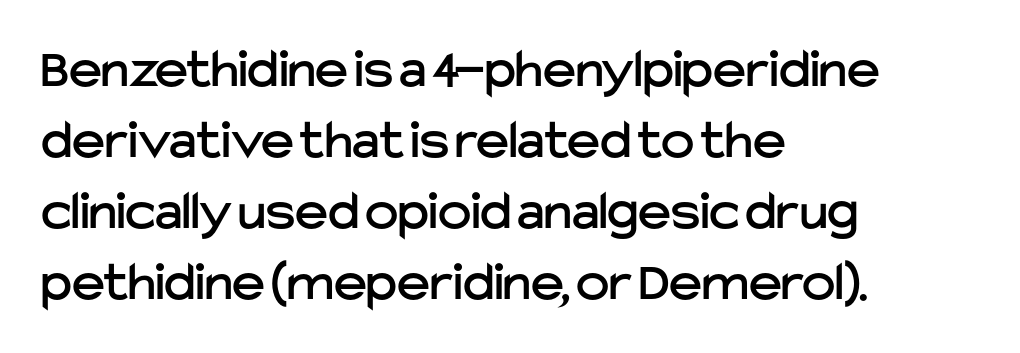
{"serif": "no", "italic": "no", "width": "normal", "stroke_contrast": "low", "x_height": "medium", "monospaced": "no", "underline": "no", "align": "left", "line_spacing": "normal", "line_spacing_ratio": 1.27, "letter_spacing": "normal", "letter_spacing_em": 0.0, "glyph_px": 56}
